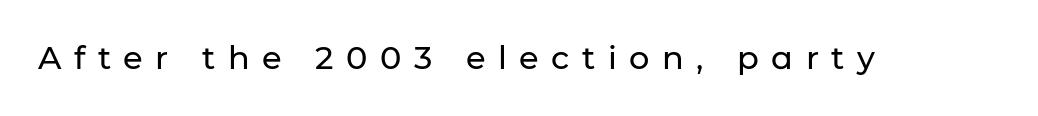
Q: Is the text italic (slanted)? A: No, it is upright.
Q: Is the typeface a serif or a sans-serif typeface? A: Sans-serif.
Q: Is the text underlined? A: No.
Q: Is the spacing between letters normal or unusually wide? A: Unusually wide.
Q: Width (condensed, normal, or wide)? A: Normal.
Q: Stroke contrast? A: Low.
Q: x-height? A: Medium.
Q: Monospaced? A: No.
